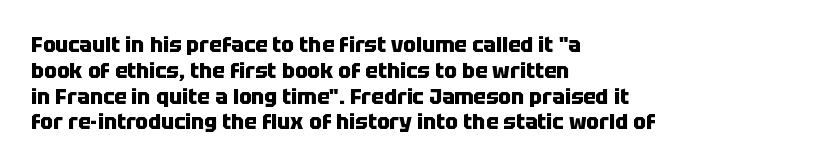
The letters stand upright; this is a roman face. Every row of glyphs begins at an identical x-position on the left. Between one letter and the next there's only the usual sliver of space. Caption: bold face, heavy strokes.
